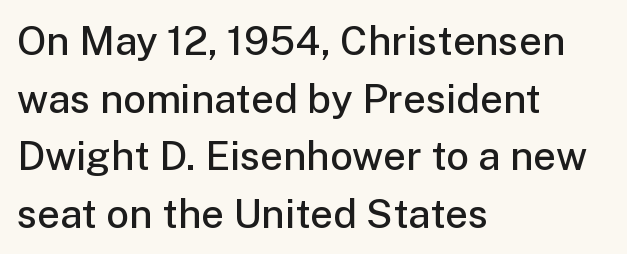
{"serif": "no", "italic": "no", "bold": "semi", "weight": "semibold", "width": "normal", "stroke_contrast": "low", "x_height": "medium", "monospaced": "no", "underline": "no", "align": "left", "line_spacing": "normal", "line_spacing_ratio": 1.44, "letter_spacing": "normal", "letter_spacing_em": 0.0, "glyph_px": 40}
